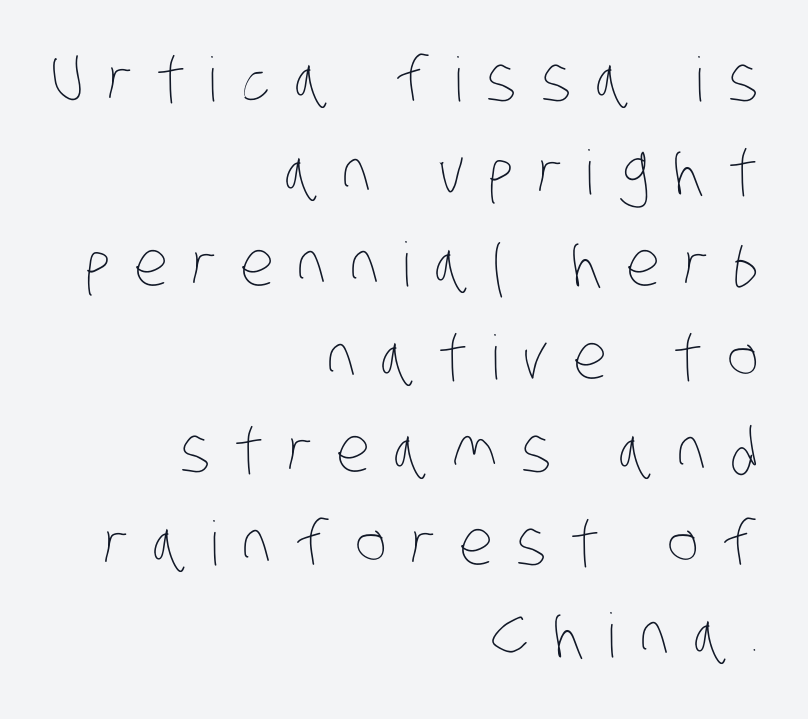
Q: Is the text bold? A: No.
Q: Is the text underlined? A: No.
Q: How is the paragraph aligned? A: Right-aligned.
Q: Is the spacing between letters normal or unusually wide? A: Unusually wide.
Q: Is the spacing between lines tight, normal or loose? A: Normal.
Q: Width (condensed, normal, or wide)? A: Condensed.
Q: Stroke contrast? A: Low.
Q: x-height? A: Large.
Q: Monospaced? A: No.
